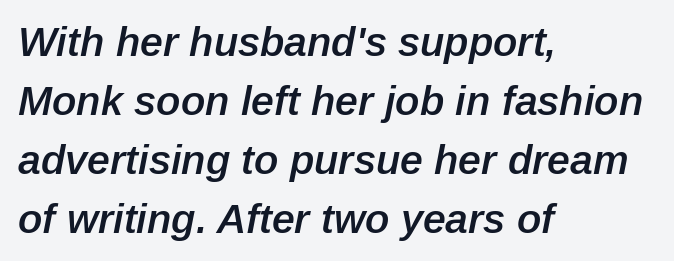
{"italic": "yes", "lean": "right", "slant_degrees": 12, "bold": "semi", "weight": "semibold", "width": "normal", "stroke_contrast": "low", "x_height": "medium", "monospaced": "no", "underline": "no", "align": "left", "line_spacing": "normal", "line_spacing_ratio": 1.44, "letter_spacing": "normal", "letter_spacing_em": 0.0, "glyph_px": 41}
